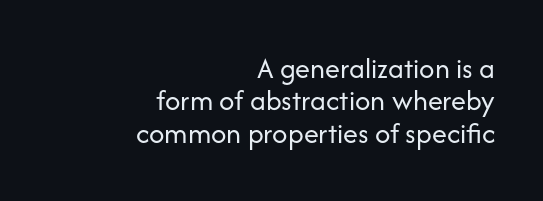
Q: Is the text bold? A: No.
Q: Is the text italic (slanted)? A: No, it is upright.
Q: Is the typeface a serif or a sans-serif typeface? A: Sans-serif.
Q: Is the text underlined? A: No.
Q: How is the paragraph aligned? A: Right-aligned.
Q: Is the spacing between letters normal or unusually wide? A: Normal.
Q: Is the spacing between lines tight, normal or loose? A: Tight.
Q: Width (condensed, normal, or wide)? A: Normal.
Q: Stroke contrast? A: Low.
Q: x-height? A: Medium.
Q: Monospaced? A: No.
